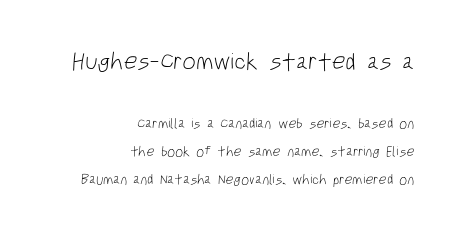
{"bold": "no", "underline": "no", "align": "right", "line_spacing": "loose", "line_spacing_ratio": 2.0, "letter_spacing": "normal", "letter_spacing_em": 0.0, "larger_block": "first", "size_ratio": 1.71, "glyph_px": 24}
